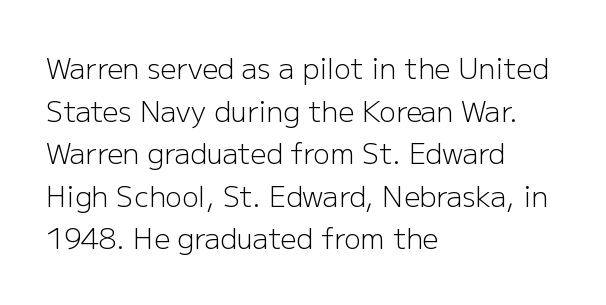
This sample is left-justified, so line endings fall wherever the words run out. The letters sit at their default tracking, neither squeezed nor spread. Do the characters align in a grid? No, the font is proportional. The line-height multiplier appears to be the usual default. Is the stroke heavy? The answer is a plain regular-or-lighter.
